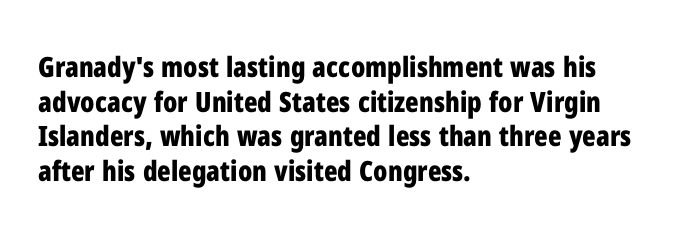
The image shows 28 px bold, condensed sans-serif type, upright; set left-aligned, line spacing 1.24x, normal letter spacing, not underlined; low stroke contrast and a medium x-height.
